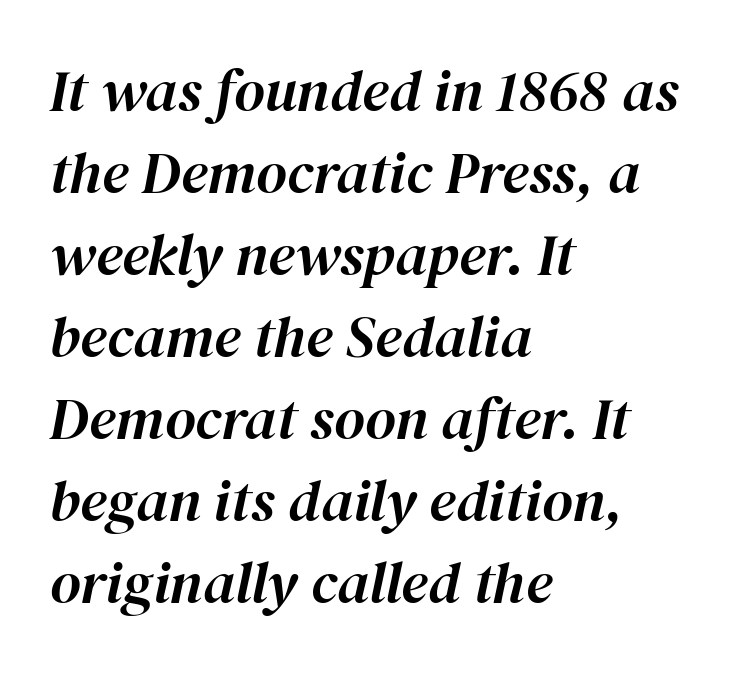
Q: Is the text italic (slanted)? A: Yes, it leans right by about 12 degrees.
Q: Is the text underlined? A: No.
Q: How is the paragraph aligned? A: Left-aligned.
Q: Is the spacing between letters normal or unusually wide? A: Normal.
Q: Is the spacing between lines tight, normal or loose? A: Normal.
Q: Width (condensed, normal, or wide)? A: Normal.
Q: Stroke contrast? A: High.
Q: x-height? A: Medium.
Q: Monospaced? A: No.
